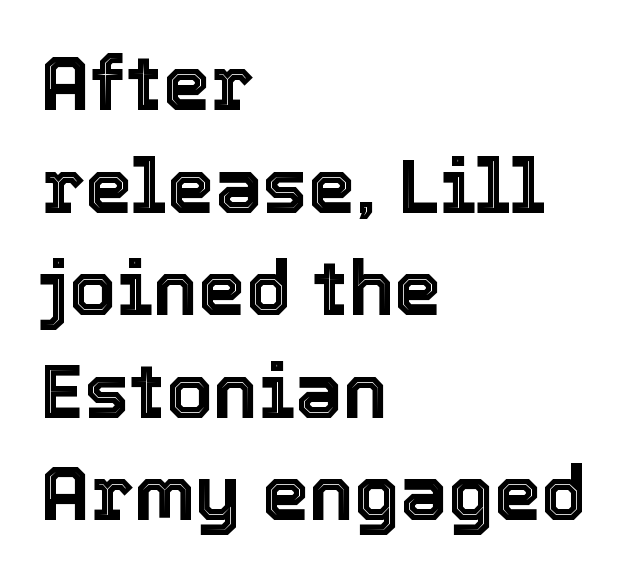
The image shows 76 px text type, upright; set left-aligned, normal line spacing (1.35x), normal letter spacing, not underlined; a medium x-height.
